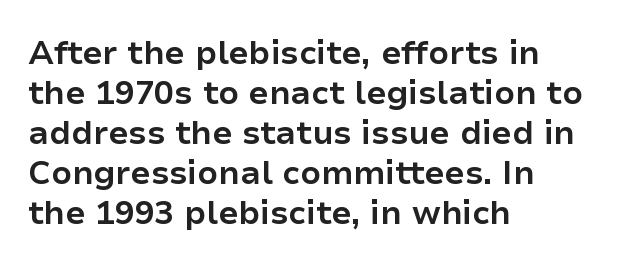
Is the type bold? Yes — the strokes are clearly thick and heavy. Each line starts at the same left margin while the right side varies. This rendering leaves character spacing at its baseline value. Rule under the text: the space is simply empty.
